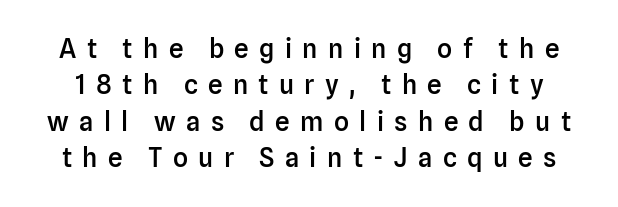
Q: Is the text bold? A: Semi-bold.
Q: Is the text italic (slanted)? A: No, it is upright.
Q: Is the text underlined? A: No.
Q: Is the spacing between letters normal or unusually wide? A: Unusually wide.
Q: Is the spacing between lines tight, normal or loose? A: Normal.
